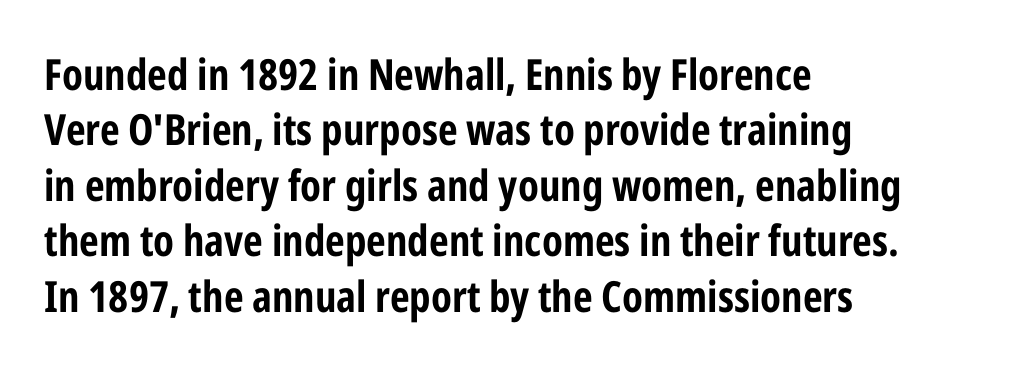
Q: Is the text bold? A: Yes.
Q: Is the text italic (slanted)? A: No, it is upright.
Q: Is the typeface a serif or a sans-serif typeface? A: Sans-serif.
Q: Is the text underlined? A: No.
Q: How is the paragraph aligned? A: Left-aligned.
Q: Is the spacing between letters normal or unusually wide? A: Normal.
Q: Is the spacing between lines tight, normal or loose? A: Normal.
Q: Width (condensed, normal, or wide)? A: Condensed.
Q: Stroke contrast? A: Low.
Q: x-height? A: Medium.
Q: Monospaced? A: No.
